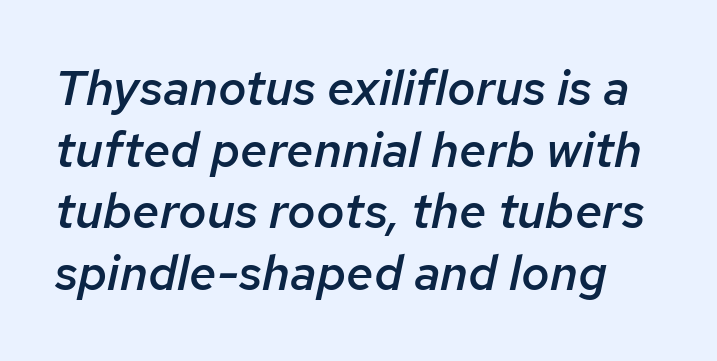
Summary of vertical rhythm: regular, with standard interline spacing. Look at the tracking — it's just the regular setting, nothing added. The text carries the slant typical of an italic or oblique font. Looks like regular typesetting: each glyph gets only the width it needs. A fair bit of extra ink — the face is semibold, not bold.
